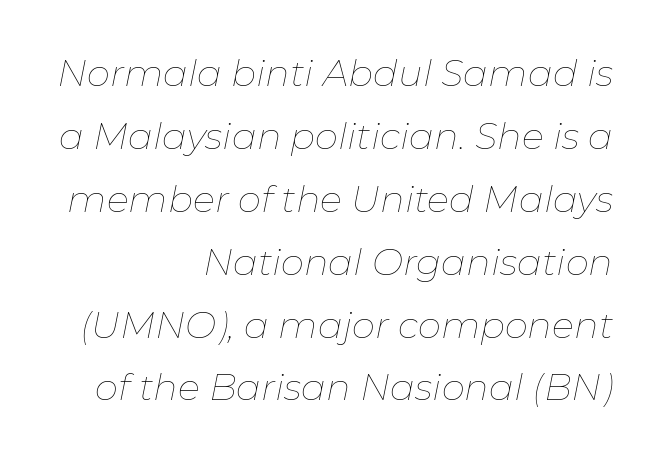
The image shows 37 px thin type, italic (leaning right); set right-aligned, normal line spacing (1.7x), normal letter spacing, not underlined; low stroke contrast and a medium x-height.
